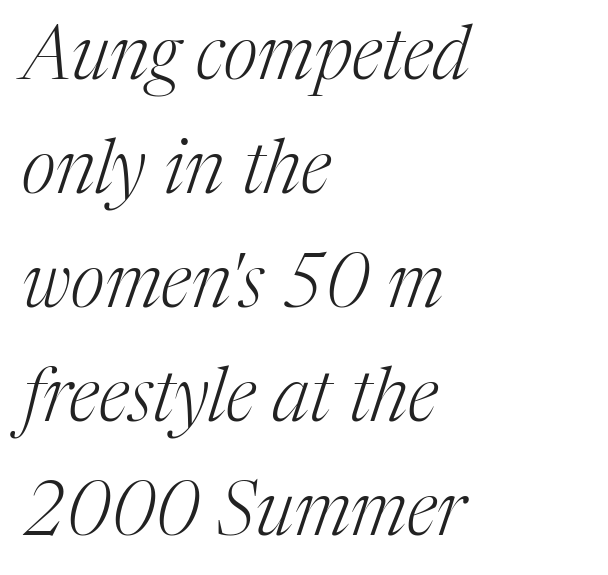
The passage shown is typed in a proportional face where columns would drift. Stroke thickness stays within the range of a standard reading face or lighter. Look at the tracking — it's just the regular setting, nothing added. Type style note: has serifs.
